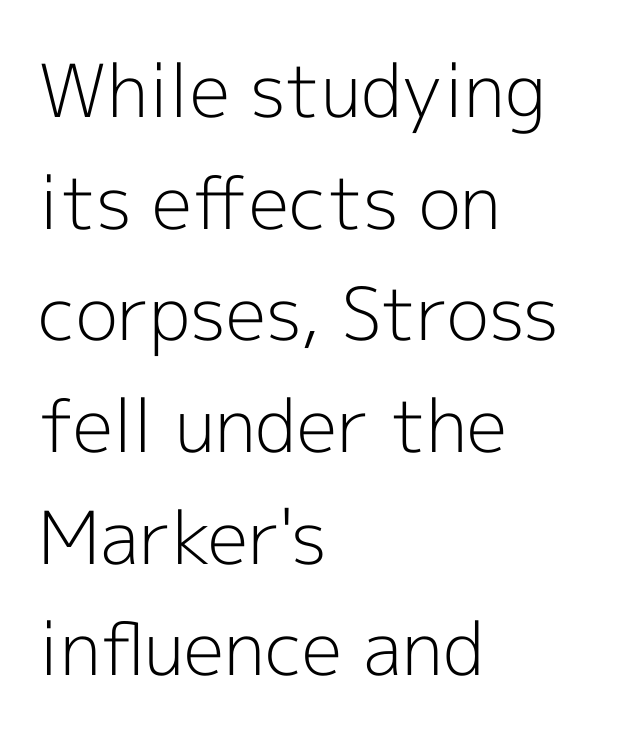
Q: Is the text bold? A: No.
Q: Is the text italic (slanted)? A: No, it is upright.
Q: Is the typeface a serif or a sans-serif typeface? A: Sans-serif.
Q: Is the text underlined? A: No.
Q: How is the paragraph aligned? A: Left-aligned.
Q: Is the spacing between letters normal or unusually wide? A: Normal.
Q: Is the spacing between lines tight, normal or loose? A: Normal.
Q: Width (condensed, normal, or wide)? A: Normal.
Q: x-height? A: Medium.
Q: Monospaced? A: No.
